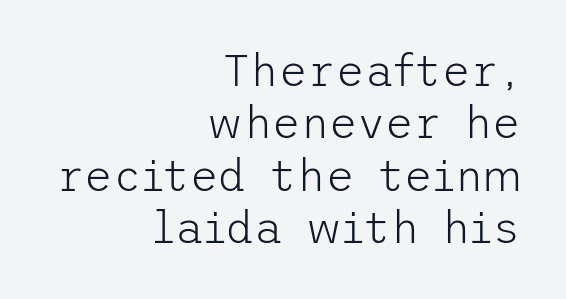
Where is the straight margin? On the right. Nobody touched the tracking dial on this one. The typeface chosen for these lines omits serifs. Unlike italic type, these characters show no tilt at all.
